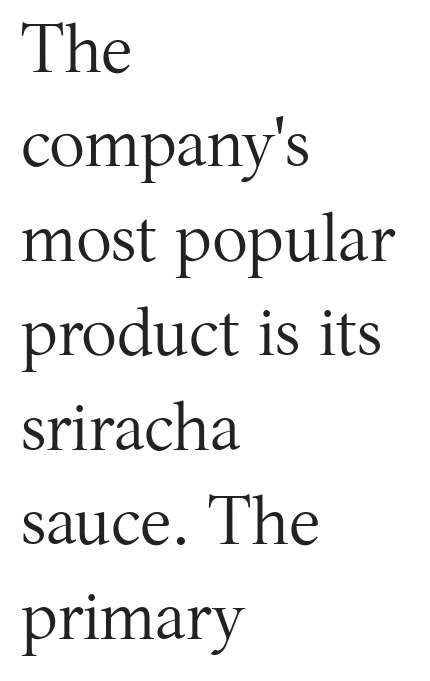
The image shows 67 px regular-weight serif type, upright; set left-aligned, normal line spacing (1.41x), normal letter spacing, not underlined; medium stroke contrast and a medium x-height.
